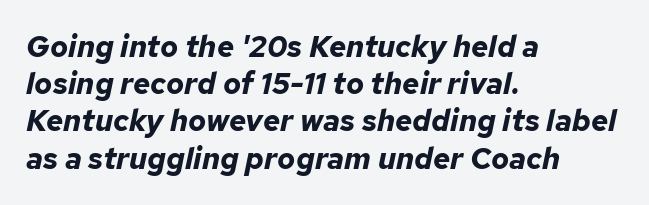
Q: Is the text bold? A: Yes.
Q: Is the text italic (slanted)? A: Yes, it leans right by about 12 degrees.
Q: Is the text underlined? A: No.
Q: How is the paragraph aligned? A: Left-aligned.
Q: Is the spacing between letters normal or unusually wide? A: Normal.
Q: Width (condensed, normal, or wide)? A: Normal.
Q: Stroke contrast? A: Low.
Q: x-height? A: Medium.
Q: Monospaced? A: No.
